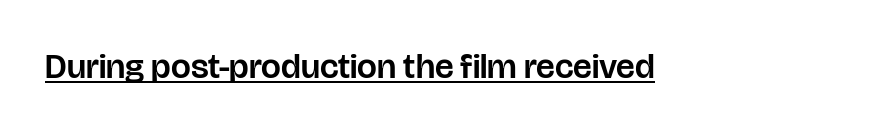
The characters display no serif detailing; their extremities are plain. Ordinary non-slanted type is in use. The passage shown is typed in a proportional face where columns would drift. Notice how a bar underscores the lettering throughout.
